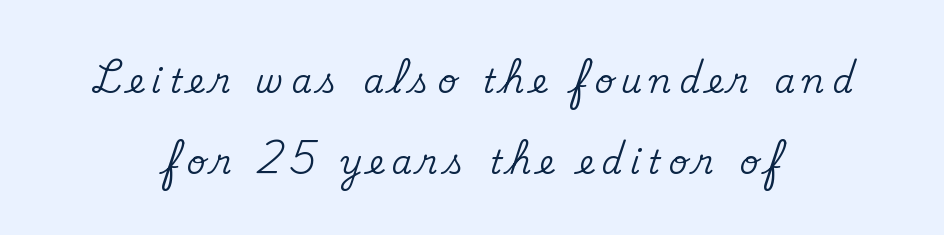
The image shows 33 px text type; set centered, loose line spacing (2.44x), unusually wide letter spacing (+0.23 em), not underlined; medium stroke contrast and a small x-height.
